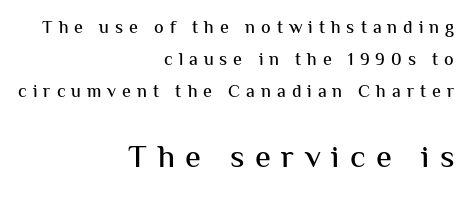
Short note: letters widely spaced. Descenders hang freely into open space. Two sizes are in play, and the larger belongs to the second block. Do the characters align in a grid? No, the font is proportional.
